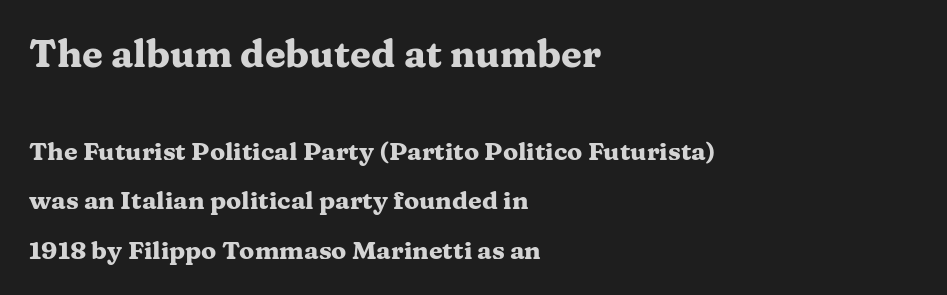
Q: Is the text bold? A: Yes.
Q: Is the text italic (slanted)? A: No, it is upright.
Q: Is the typeface a serif or a sans-serif typeface? A: Serif.
Q: Is the text underlined? A: No.
Q: How is the paragraph aligned? A: Left-aligned.
Q: Is the spacing between letters normal or unusually wide? A: Normal.
Q: Is the spacing between lines tight, normal or loose? A: Loose.
Q: Which block of text is set in a larger size, the first (top) or the second (bottom)? A: The first (top) one.
Q: Width (condensed, normal, or wide)? A: Wide.
Q: Stroke contrast? A: Medium.
Q: x-height? A: Medium.
Q: Monospaced? A: No.
